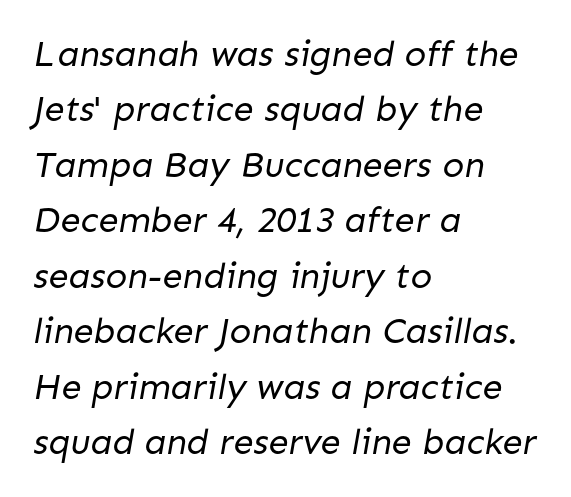
The image shows 36 px regular-weight sans-serif type; set left-aligned, normal line spacing (1.54x), normal letter spacing, not underlined; low stroke contrast and a medium x-height.
